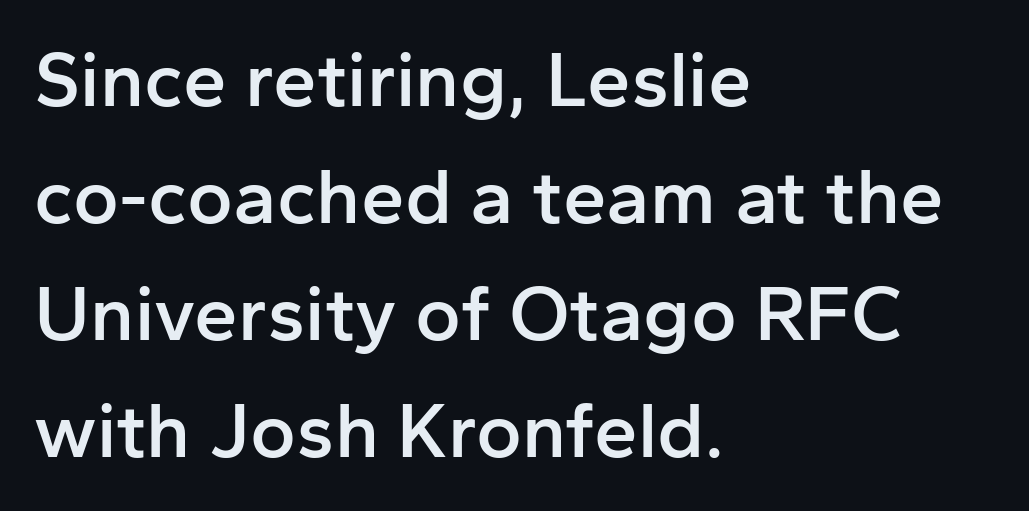
Q: Is the text bold? A: Semi-bold.
Q: Is the text italic (slanted)? A: No, it is upright.
Q: Is the typeface a serif or a sans-serif typeface? A: Sans-serif.
Q: Is the text underlined? A: No.
Q: How is the paragraph aligned? A: Left-aligned.
Q: Is the spacing between letters normal or unusually wide? A: Normal.
Q: Is the spacing between lines tight, normal or loose? A: Normal.
Q: Width (condensed, normal, or wide)? A: Normal.
Q: Stroke contrast? A: Low.
Q: x-height? A: Medium.
Q: Monospaced? A: No.
